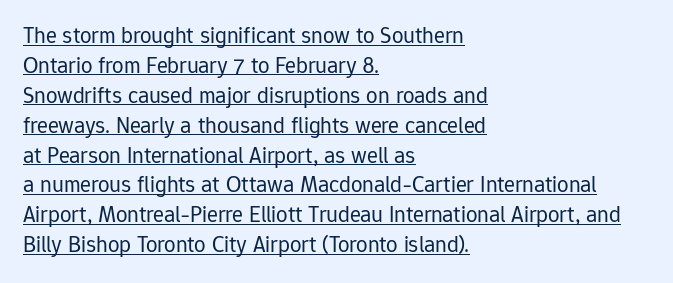
{"italic": "no", "bold": "no", "underline": "yes", "align": "left", "line_spacing": "normal", "line_spacing_ratio": 1.3, "letter_spacing": "normal", "letter_spacing_em": 0.0, "glyph_px": 23}
